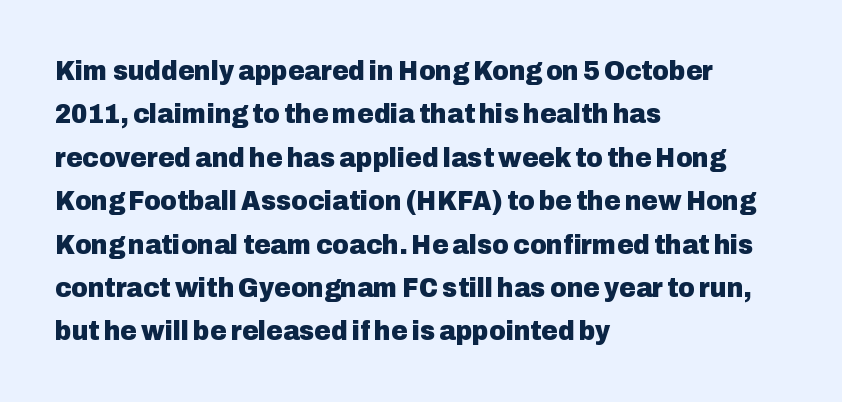
Check the space under the baseline: it is left empty. This sample uses a sans-serif face. Posture: vertical. A typesetter would call this proportional, since set widths differ per character. The ragged edge is on the right, which tells us the setting is flush left.
